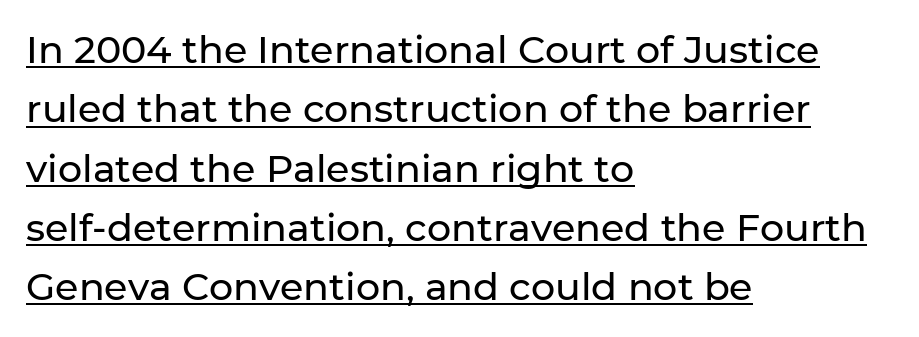
Q: Is the text italic (slanted)? A: No, it is upright.
Q: Is the typeface a serif or a sans-serif typeface? A: Sans-serif.
Q: Is the text underlined? A: Yes.
Q: How is the paragraph aligned? A: Left-aligned.
Q: Is the spacing between letters normal or unusually wide? A: Normal.
Q: Is the spacing between lines tight, normal or loose? A: Normal.
Q: Width (condensed, normal, or wide)? A: Normal.
Q: Stroke contrast? A: Low.
Q: x-height? A: Medium.
Q: Monospaced? A: No.
